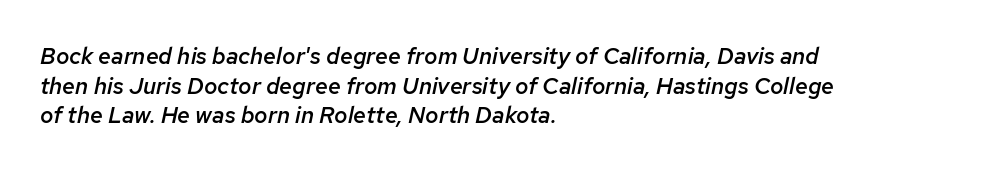
The image shows 23 px text type, italic (leaning right); set left-aligned, normal line spacing (1.29x), normal letter spacing, not underlined.
